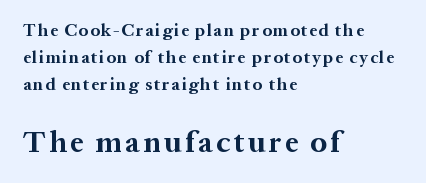
The image shows 30 px bold serif type, upright; set left-aligned, normal line spacing (1.6x), not underlined; the second (bottom) block is 1.76x larger; medium stroke contrast and a medium x-height.
